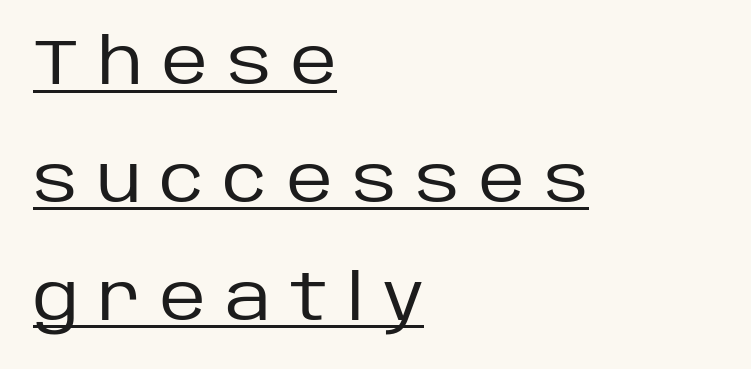
Q: Is the text bold? A: No.
Q: Is the text italic (slanted)? A: No, it is upright.
Q: Is the typeface a serif or a sans-serif typeface? A: Sans-serif.
Q: Is the text underlined? A: Yes.
Q: How is the paragraph aligned? A: Left-aligned.
Q: Is the spacing between letters normal or unusually wide? A: Unusually wide.
Q: Width (condensed, normal, or wide)? A: Normal.
Q: Stroke contrast? A: Low.
Q: x-height? A: Large.
Q: Monospaced? A: No.
